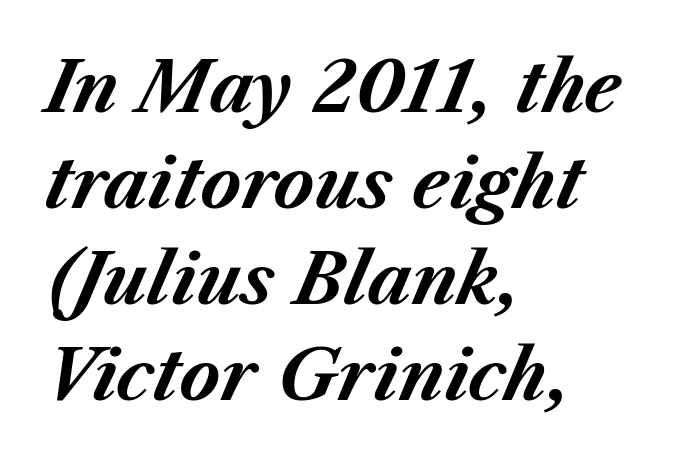
The image shows 69 px bold type, italic (leaning right); set left-aligned, normal line spacing (1.39x), normal letter spacing, not underlined; medium stroke contrast and a medium x-height.
